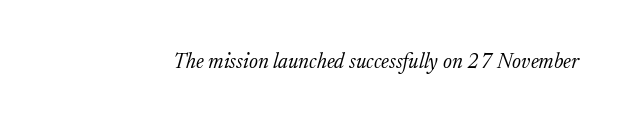
Q: Is the text bold? A: No.
Q: Is the text italic (slanted)? A: Yes, it leans right by about 17 degrees.
Q: Is the text underlined? A: No.
Q: Is the spacing between letters normal or unusually wide? A: Normal.
